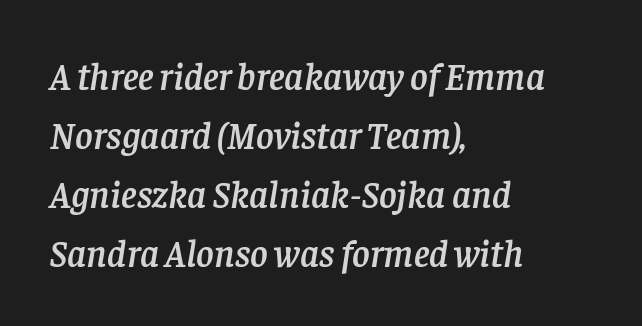
The tracking reads as untouched default to a designer's eye. Spacing verdict: proportional, widths tailored to each character. The glyphs are unaccompanied by any horizontal stroke below them. Slant detected: the letters are inclined. A serif font was chosen for this passage.
